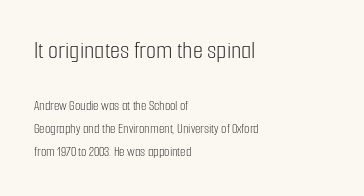
{"italic": "no", "bold": "no", "underline": "no", "align": "left", "line_spacing": "normal", "line_spacing_ratio": 1.64, "letter_spacing": "normal", "letter_spacing_em": 0.0, "larger_block": "first", "size_ratio": 1.86, "glyph_px": 26}
